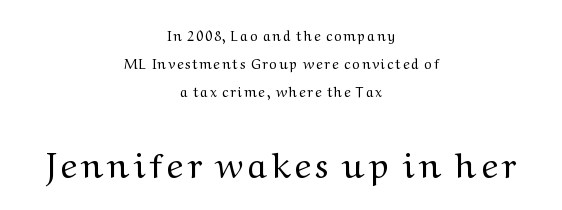
Q: Is the text bold? A: No.
Q: Is the text italic (slanted)? A: No, it is upright.
Q: Is the typeface a serif or a sans-serif typeface? A: Serif.
Q: Is the text underlined? A: No.
Q: How is the paragraph aligned? A: Centered.
Q: Is the spacing between lines tight, normal or loose? A: Loose.
Q: Which block of text is set in a larger size, the first (top) or the second (bottom)? A: The second (bottom) one.
Q: Width (condensed, normal, or wide)? A: Wide.
Q: Stroke contrast? A: Medium.
Q: x-height? A: Medium.
Q: Monospaced? A: No.
